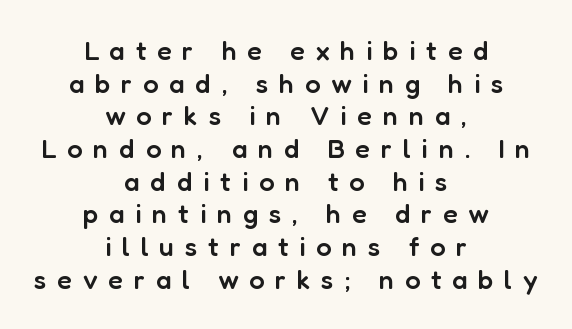
Q: Is the text bold? A: Semi-bold.
Q: Is the text italic (slanted)? A: No, it is upright.
Q: Is the text underlined? A: No.
Q: How is the paragraph aligned? A: Centered.
Q: Is the spacing between letters normal or unusually wide? A: Unusually wide.
